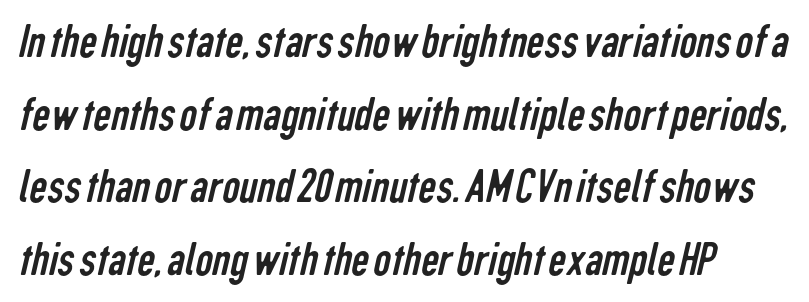
The letters advance in unequal steps, a hallmark of proportional type. Line beginnings align vertically; line endings do not. Each new line begins a customary step beneath the previous one. Lines of text with bare space underneath.
